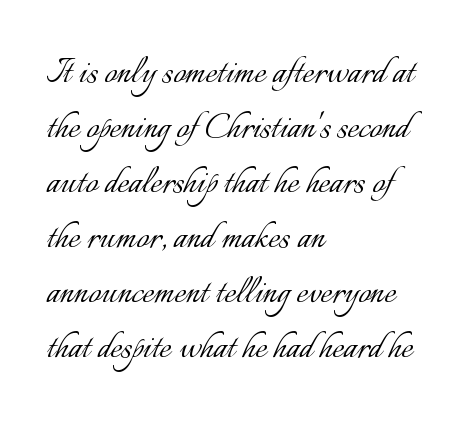
{"bold": "no", "weight": "light", "width": "normal", "stroke_contrast": "low", "x_height": "small", "monospaced": "no", "underline": "no", "align": "left", "line_spacing": "normal", "line_spacing_ratio": 1.25, "letter_spacing": "normal", "letter_spacing_em": 0.0, "glyph_px": 44}
